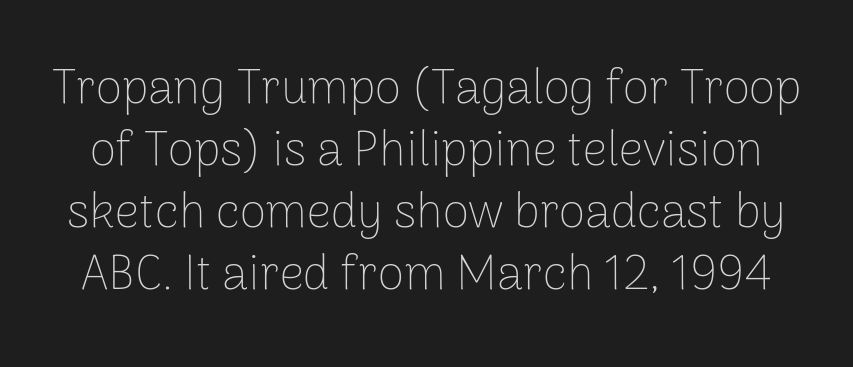
The image shows 48 px thin sans-serif type, upright; set normal line spacing (1.29x), normal letter spacing, not underlined; low stroke contrast and a medium x-height.
